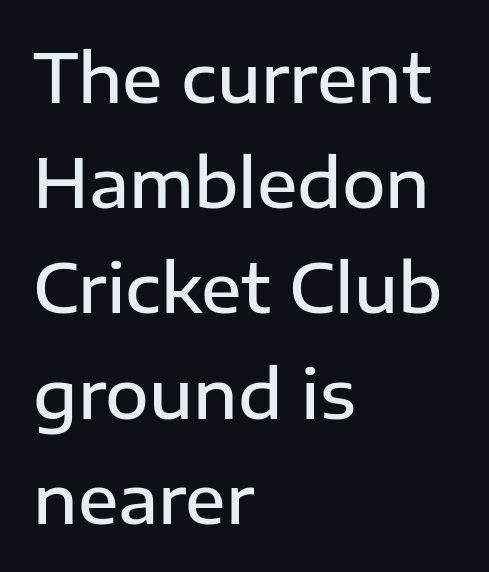
Q: Is the text bold? A: Semi-bold.
Q: Is the text italic (slanted)? A: No, it is upright.
Q: Is the typeface a serif or a sans-serif typeface? A: Sans-serif.
Q: Is the text underlined? A: No.
Q: How is the paragraph aligned? A: Left-aligned.
Q: Is the spacing between letters normal or unusually wide? A: Normal.
Q: Is the spacing between lines tight, normal or loose? A: Normal.
Q: Width (condensed, normal, or wide)? A: Normal.
Q: Stroke contrast? A: Low.
Q: x-height? A: Medium.
Q: Monospaced? A: No.
